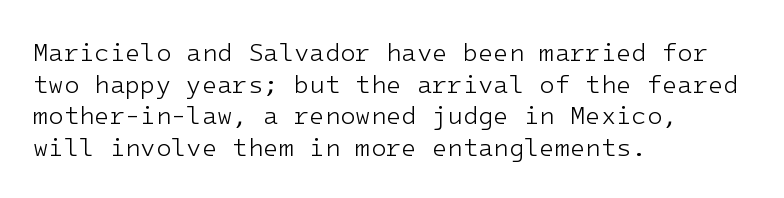
{"italic": "no", "bold": "no", "underline": "no", "align": "left", "line_spacing": "normal", "line_spacing_ratio": 1.27, "letter_spacing": "normal", "letter_spacing_em": 0.0, "glyph_px": 25}
